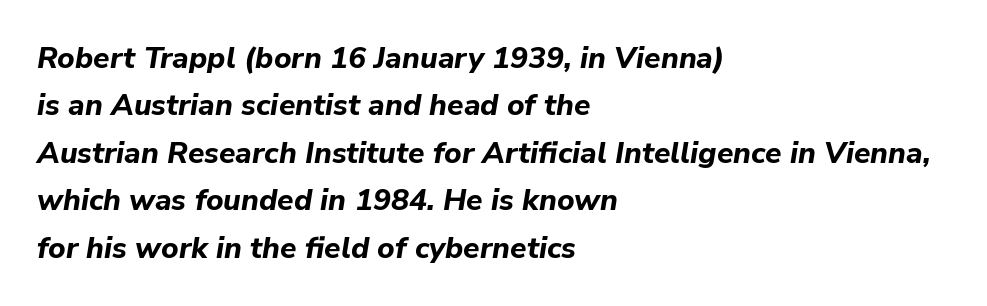
The image shows 30 px bold type, italic (leaning right); set left-aligned, normal line spacing (1.58x), normal letter spacing, not underlined; low stroke contrast and a medium x-height.
